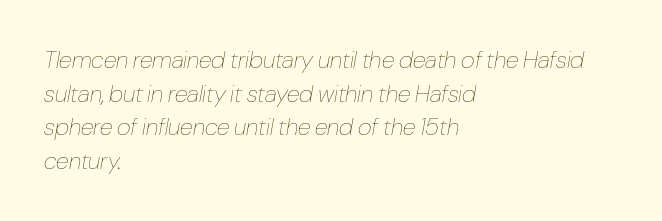
The image shows 24 px text type, italic (leaning right); set left-aligned, normal line spacing (1.4x), normal letter spacing, not underlined.
